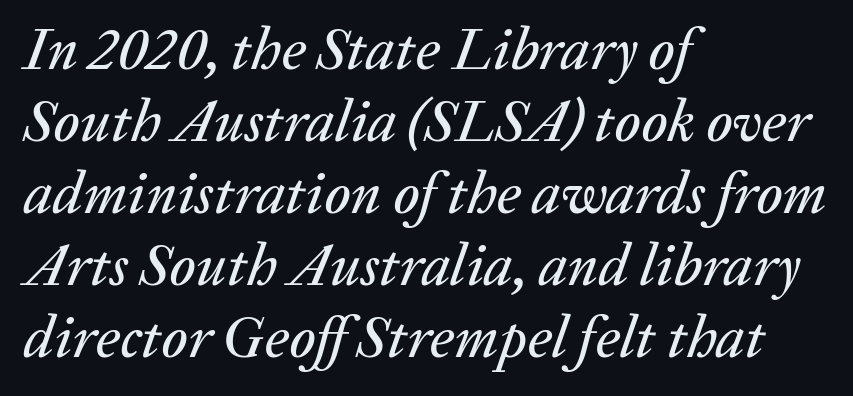
Q: Is the text italic (slanted)? A: Yes, it leans right by about 20 degrees.
Q: Is the text underlined? A: No.
Q: How is the paragraph aligned? A: Left-aligned.
Q: Is the spacing between letters normal or unusually wide? A: Normal.
Q: Width (condensed, normal, or wide)? A: Normal.
Q: Stroke contrast? A: Low.
Q: x-height? A: Medium.
Q: Monospaced? A: No.
